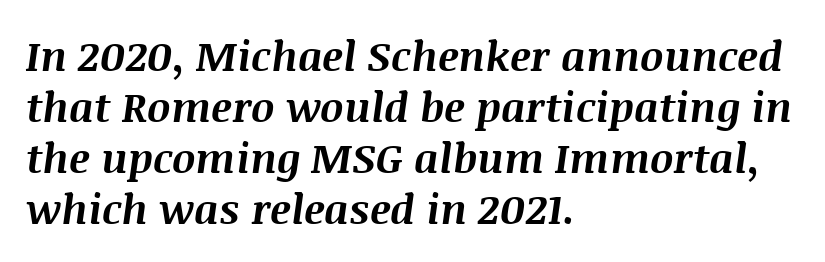
Lines of text with bare space underneath. Compared with ordinary roman type, these characters are visibly tilted. Varying glyph widths throughout — classic text-font behaviour. All the whitespace from short lines collects on the right.
